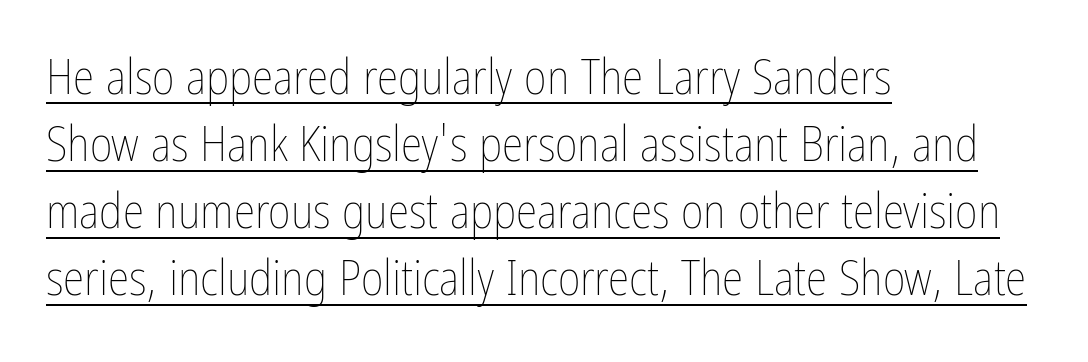
The image shows 49 px thin, condensed type, upright; set left-aligned, normal line spacing (1.37x), normal letter spacing, underlined; low stroke contrast and a medium x-height.
